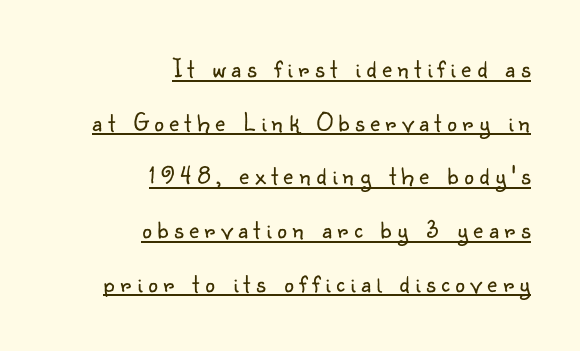
The specimen reads as upright at a glance. Alignment: flush right. Is the type heavy? It reads as light-to-regular instead. The face used here is rendered with a markedly widened letterfit. Interline gaps are noticeably wide in this sample.
